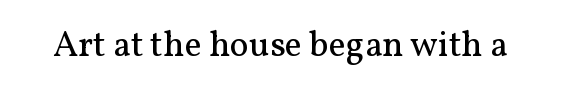
The image shows 36 px regular-weight serif type, upright; set normal letter spacing, not underlined; medium stroke contrast and a medium x-height.
